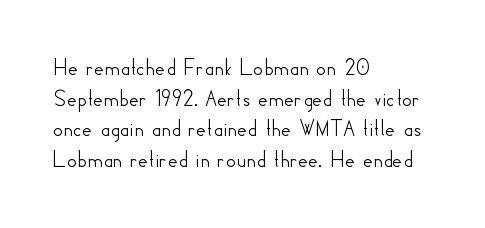
The image shows 24 px text type, upright; set left-aligned, normal line spacing (1.28x), normal letter spacing, not underlined.
